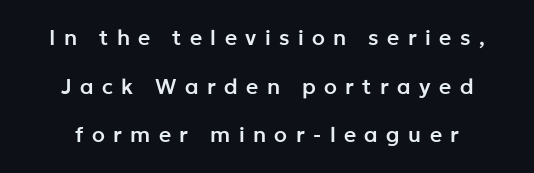
Q: Is the text italic (slanted)? A: No, it is upright.
Q: Is the text underlined? A: No.
Q: How is the paragraph aligned? A: Centered.
Q: Is the spacing between letters normal or unusually wide? A: Unusually wide.
Q: Is the spacing between lines tight, normal or loose? A: Loose.
